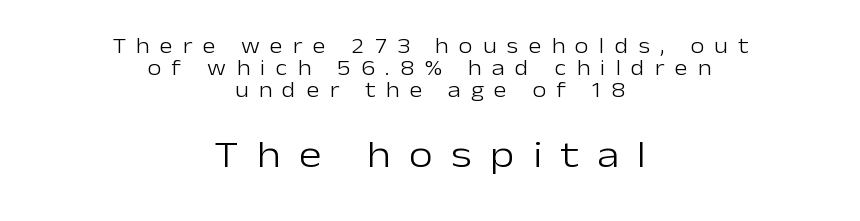
Q: Is the text bold? A: No.
Q: Is the text italic (slanted)? A: No, it is upright.
Q: Is the typeface a serif or a sans-serif typeface? A: Sans-serif.
Q: Is the text underlined? A: No.
Q: How is the paragraph aligned? A: Centered.
Q: Is the spacing between letters normal or unusually wide? A: Unusually wide.
Q: Is the spacing between lines tight, normal or loose? A: Tight.
Q: Which block of text is set in a larger size, the first (top) or the second (bottom)? A: The second (bottom) one.
Q: Width (condensed, normal, or wide)? A: Normal.
Q: Stroke contrast? A: Low.
Q: x-height? A: Medium.
Q: Monospaced? A: No.
